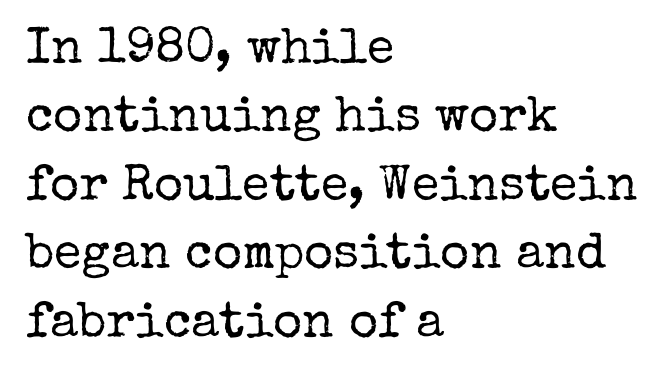
The typeface chosen for these lines features serifs. Compared with a typical body face, this is equally light or lighter still. This block has exactly the height ordinary leading produces. Descender tails drop into unmarked territory.
